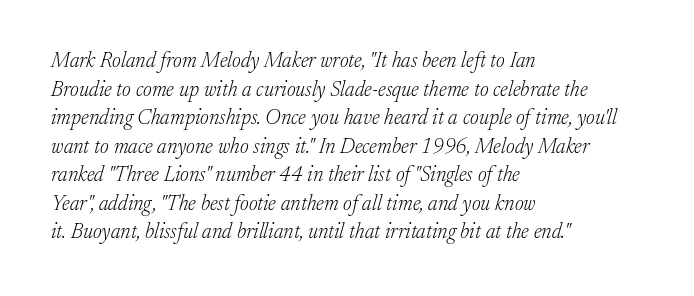
The letters sit at their default tracking, neither squeezed nor spread. Rows of type keep a routine distance in the vertical direction. Which margin do the lines hug? The left one — the right edge is uneven. The baseline area is clear.
